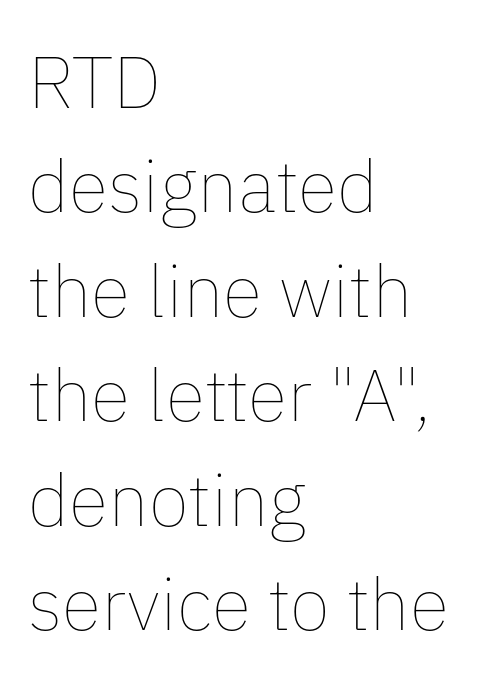
The image shows 73 px thin type, upright; set left-aligned, normal line spacing (1.43x), normal letter spacing, not underlined; low stroke contrast and a medium x-height.
